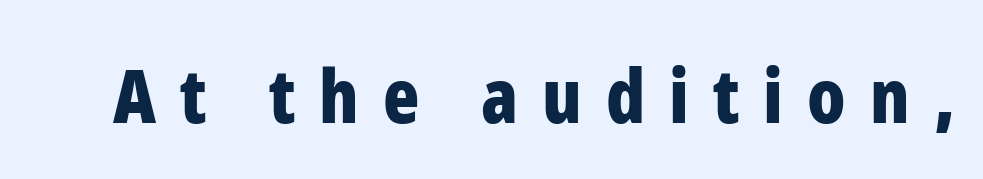
Nope, not italic — everything's standing straight. Do the characters align in a grid? No, the font is proportional. The glyphs in this specimen are sans serif. Each glyph is drawn with heavy, bold strokes.
